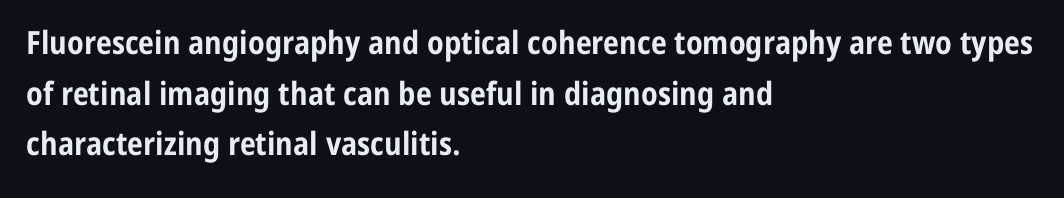
Q: Is the text bold? A: Yes.
Q: Is the text italic (slanted)? A: No, it is upright.
Q: Is the typeface a serif or a sans-serif typeface? A: Sans-serif.
Q: Is the text underlined? A: No.
Q: How is the paragraph aligned? A: Left-aligned.
Q: Is the spacing between letters normal or unusually wide? A: Normal.
Q: Is the spacing between lines tight, normal or loose? A: Normal.
Q: Width (condensed, normal, or wide)? A: Condensed.
Q: Stroke contrast? A: Low.
Q: x-height? A: Medium.
Q: Monospaced? A: No.
